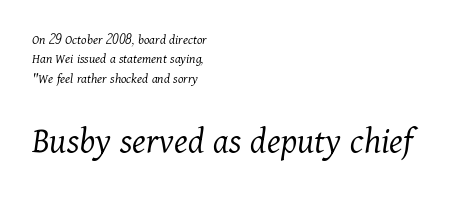
A light-to-regular cut is what we see here. Nothing unusual about the tracking: characters are spaced as the font intends. The letters advance in unequal steps, a hallmark of proportional type. Posture: slanted.
